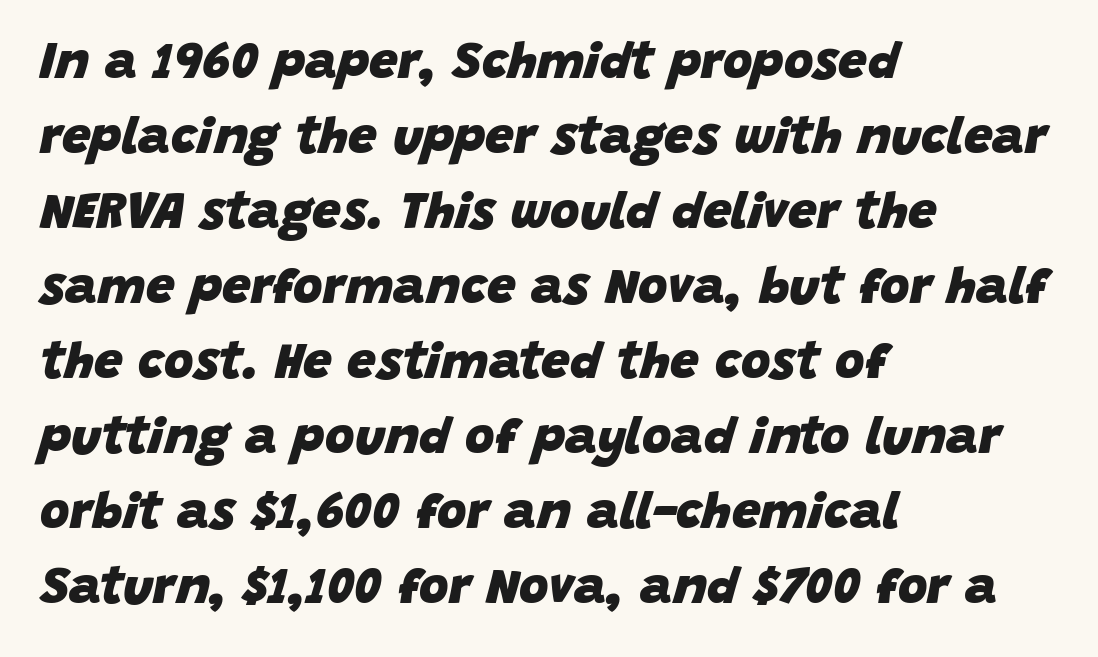
{"italic": "yes", "lean": "right", "slant_degrees": 15, "bold": "yes", "weight": "heavy", "width": "normal", "stroke_contrast": "low", "x_height": "large", "monospaced": "no", "underline": "no", "align": "left", "line_spacing": "normal", "line_spacing_ratio": 1.47, "letter_spacing": "normal", "letter_spacing_em": 0.0, "glyph_px": 51}
